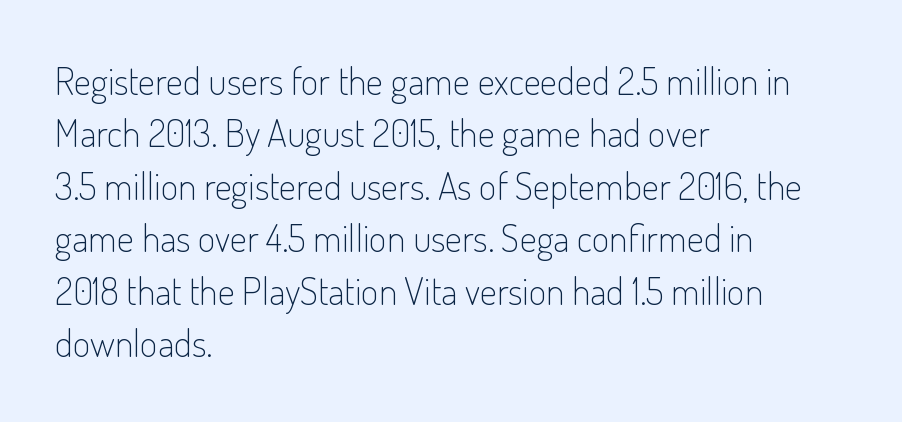
{"serif": "no", "italic": "no", "bold": "no", "weight": "light", "width": "condensed", "stroke_contrast": "low", "x_height": "small", "monospaced": "no", "underline": "no", "align": "left", "line_spacing": "normal", "line_spacing_ratio": 1.38, "letter_spacing": "normal", "letter_spacing_em": 0.0, "glyph_px": 38}
